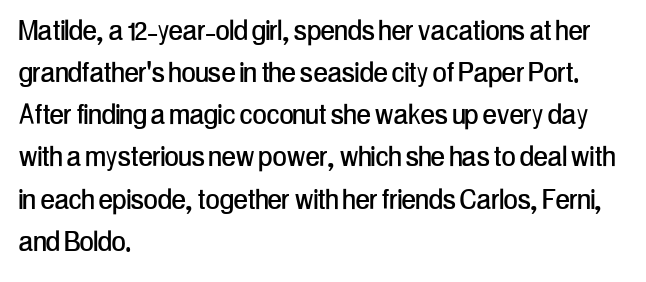
The image shows 34 px condensed sans-serif type, upright; set left-aligned, line spacing 1.24x, normal letter spacing, not underlined; low stroke contrast and a medium x-height.
